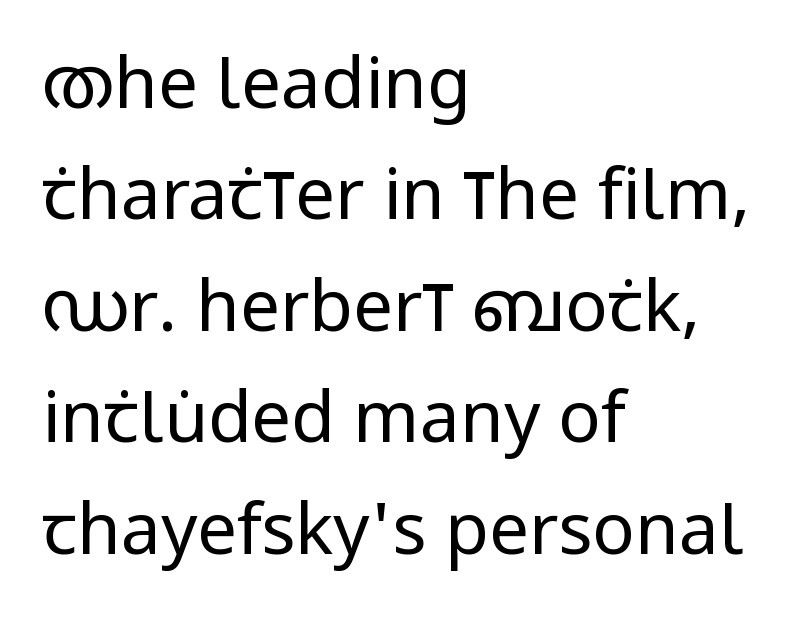
The image shows 71 px regular-weight, condensed sans-serif type, upright; set left-aligned, normal line spacing (1.57x), normal letter spacing, not underlined; low stroke contrast and a large x-height.
